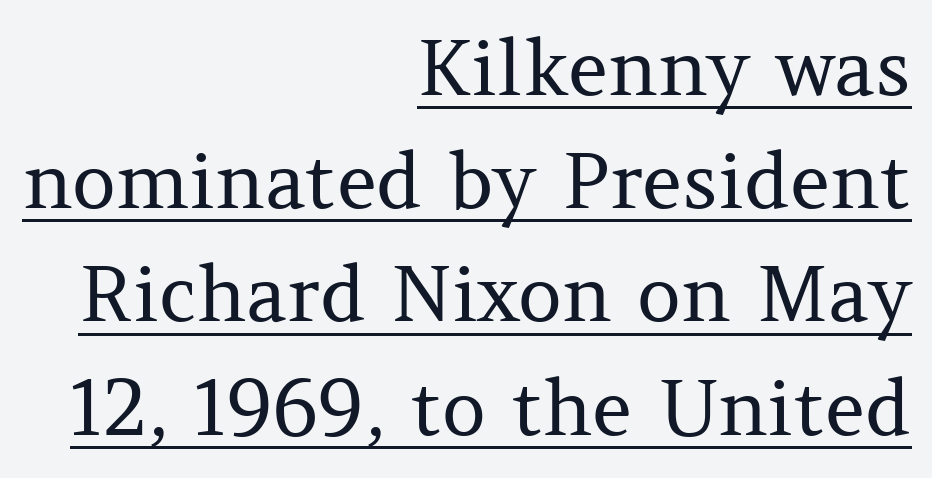
The rows are spaced the way most documents space them. Is this a heavy cut? Hardly; it is regular or lighter. A serif font was chosen for this passage. This is the regular roman posture of the typeface.
